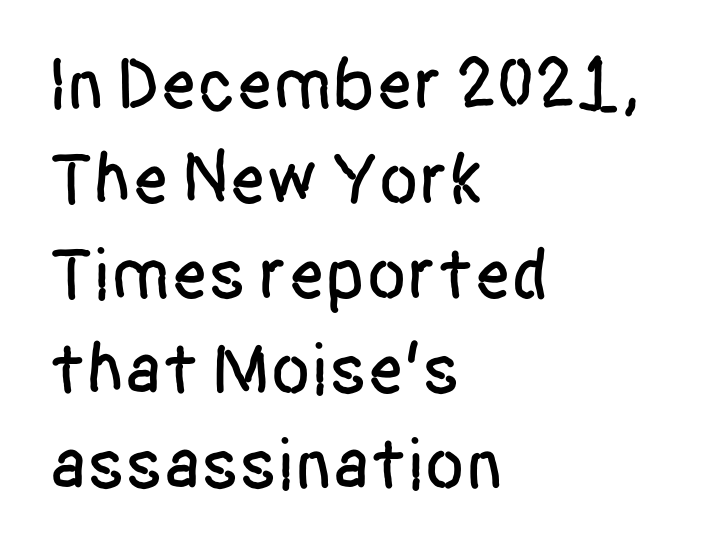
Q: Is the text italic (slanted)? A: No, it is upright.
Q: Is the typeface a serif or a sans-serif typeface? A: Sans-serif.
Q: Is the text underlined? A: No.
Q: How is the paragraph aligned? A: Left-aligned.
Q: Is the spacing between letters normal or unusually wide? A: Normal.
Q: Is the spacing between lines tight, normal or loose? A: Normal.
Q: Width (condensed, normal, or wide)? A: Condensed.
Q: Stroke contrast? A: Low.
Q: x-height? A: Large.
Q: Monospaced? A: No.
